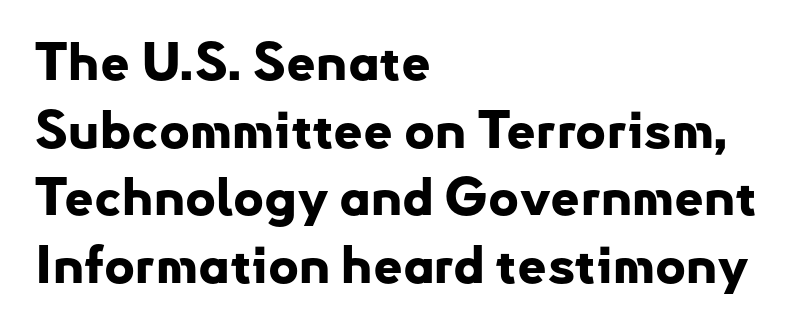
{"serif": "no", "italic": "no", "bold": "yes", "weight": "bold", "width": "normal", "stroke_contrast": "low", "x_height": "small", "monospaced": "no", "underline": "no", "align": "left", "line_spacing": "normal", "line_spacing_ratio": 1.3, "letter_spacing": "normal", "letter_spacing_em": 0.0, "glyph_px": 52}
